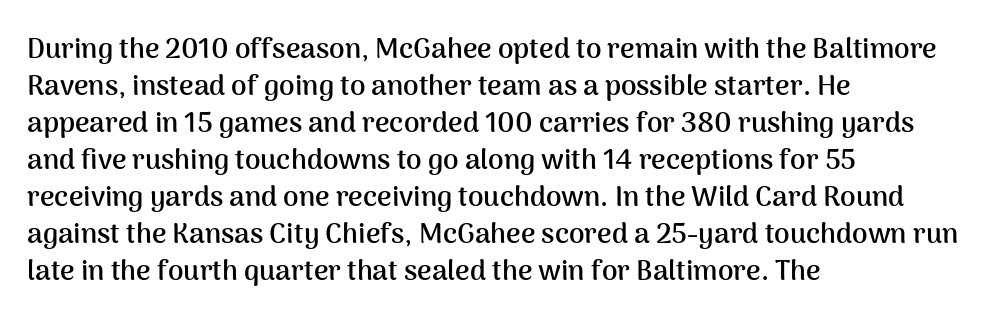
Anything drawn beneath the words? Only blank space. Vertical spacing — default. Each letter keeps its own natural width here, so spacing adapts to shape. Caption: bold face, heavy strokes. Ascenders rise straight up at ninety degrees. Check where the strokes stop: nothing finishes them off — pure sans.
